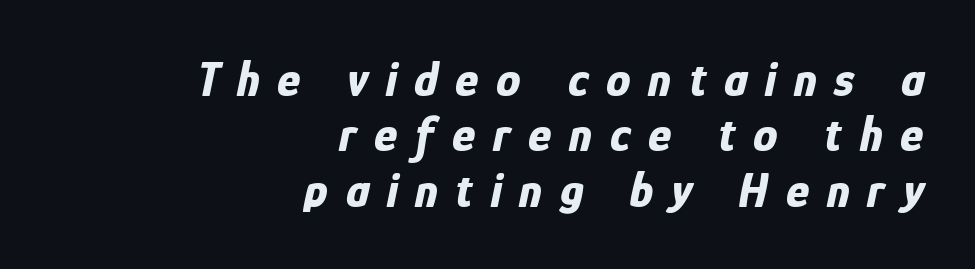
Q: Is the text bold? A: Yes.
Q: Is the text italic (slanted)? A: Yes, it leans right by about 12 degrees.
Q: Is the text underlined? A: No.
Q: How is the paragraph aligned? A: Right-aligned.
Q: Is the spacing between letters normal or unusually wide? A: Unusually wide.
Q: Is the spacing between lines tight, normal or loose? A: Tight.
Q: Width (condensed, normal, or wide)? A: Condensed.
Q: Stroke contrast? A: Low.
Q: x-height? A: Medium.
Q: Monospaced? A: No.
